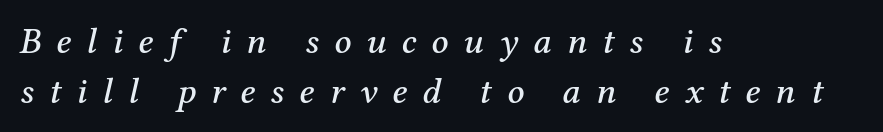
The image shows 37 px serif type, italic (leaning right); set left-aligned, normal line spacing (1.34x), unusually wide letter spacing (+0.41 em), not underlined; medium stroke contrast and a medium x-height.
